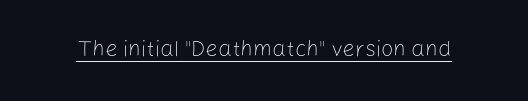
Q: Is the text bold? A: No.
Q: Is the text italic (slanted)? A: No, it is upright.
Q: Is the text underlined? A: Yes.
Q: Is the spacing between letters normal or unusually wide? A: Normal.
